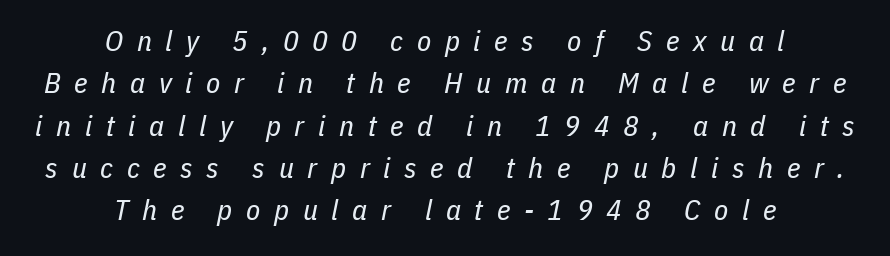
The image shows 29 px regular-weight, condensed type, italic (leaning right); set centered, normal line spacing (1.46x), unusually wide letter spacing (+0.47 em), not underlined; low stroke contrast and a medium x-height.
